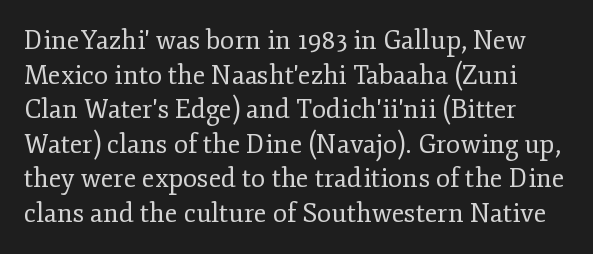
The image shows 26 px text type, upright; set normal line spacing (1.33x), normal letter spacing, not underlined.
